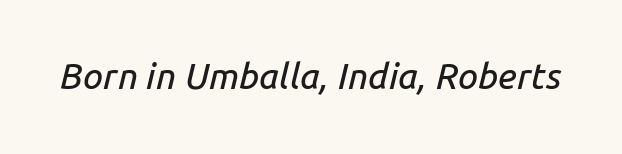
The image shows 36 px text type, italic (leaning right); set normal letter spacing, not underlined; low stroke contrast and a medium x-height.
